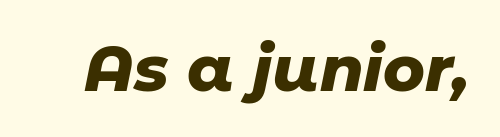
The image shows 63 px heavy type, italic (leaning right); set normal letter spacing, not underlined; low stroke contrast and a medium x-height.
